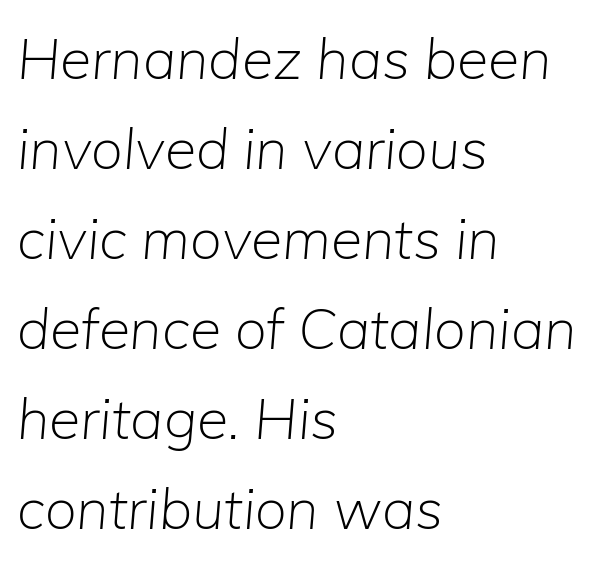
Q: Is the text bold? A: No.
Q: Is the text italic (slanted)? A: Yes, it leans right by about 5 degrees.
Q: Is the text underlined? A: No.
Q: How is the paragraph aligned? A: Left-aligned.
Q: Is the spacing between letters normal or unusually wide? A: Normal.
Q: Is the spacing between lines tight, normal or loose? A: Normal.
Q: Width (condensed, normal, or wide)? A: Normal.
Q: Stroke contrast? A: Low.
Q: x-height? A: Medium.
Q: Monospaced? A: No.
